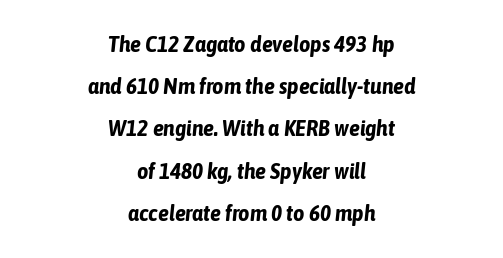
Tracking value appears to be zero — textbook default spacing. Does the lettering tilt? It does — this is italic. Underlining? Definitely not there. Plenty of ink on the page — the face is bold.
